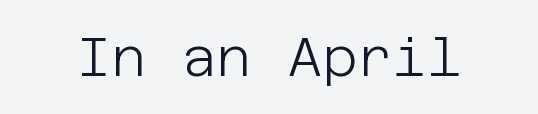
{"serif": "no", "italic": "no", "bold": "no", "weight": "light", "width": "normal", "stroke_contrast": "low", "x_height": "large", "underline": "no", "letter_spacing": "normal", "letter_spacing_em": 0.0, "glyph_px": 54}
